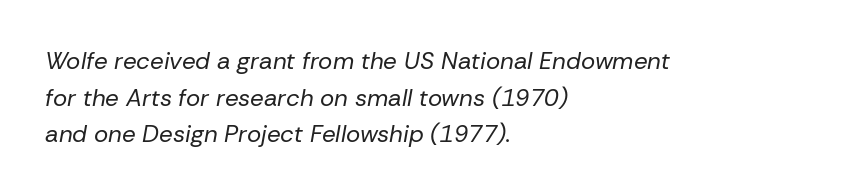
The image shows 24 px text type, italic (leaning right); set left-aligned, normal line spacing (1.53x), normal letter spacing, not underlined.
